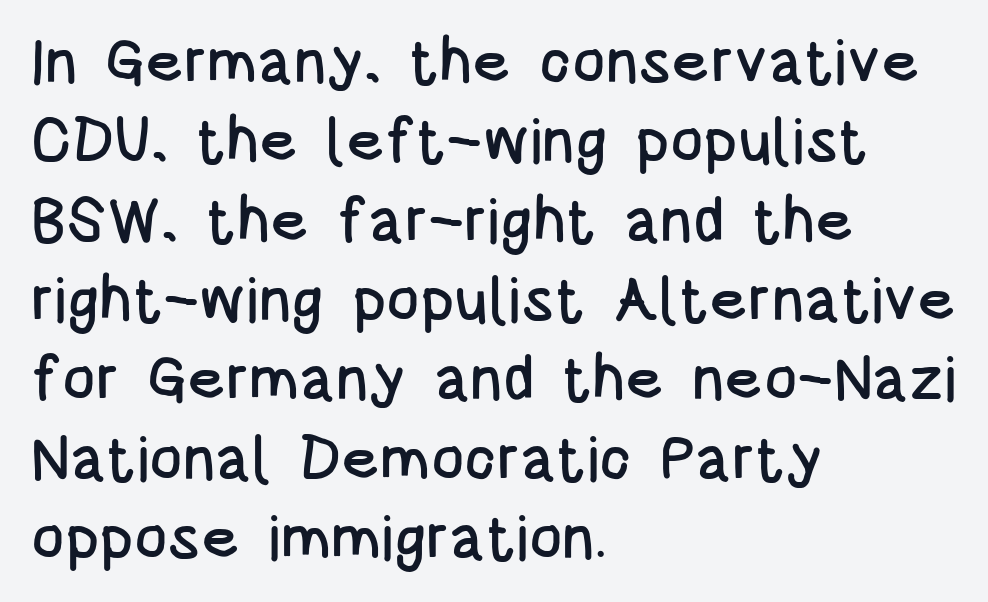
The image shows 62 px condensed sans-serif type, upright; set left-aligned, normal line spacing (1.28x), normal letter spacing, not underlined; low stroke contrast and a large x-height.
